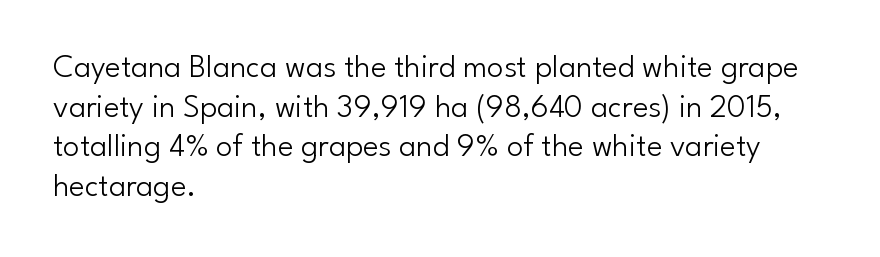
Q: Is the text bold? A: No.
Q: Is the text italic (slanted)? A: No, it is upright.
Q: Is the typeface a serif or a sans-serif typeface? A: Sans-serif.
Q: Is the text underlined? A: No.
Q: How is the paragraph aligned? A: Left-aligned.
Q: Is the spacing between letters normal or unusually wide? A: Normal.
Q: Width (condensed, normal, or wide)? A: Normal.
Q: Stroke contrast? A: Low.
Q: x-height? A: Small.
Q: Monospaced? A: No.
